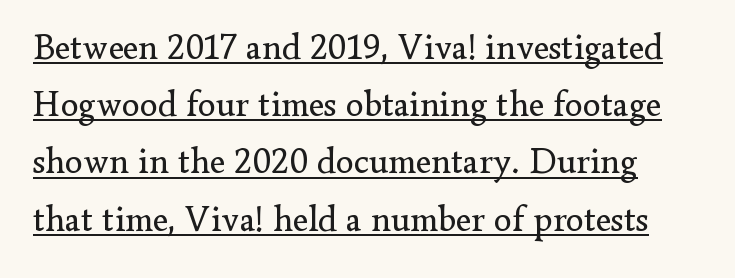
Q: Is the text bold? A: No.
Q: Is the text italic (slanted)? A: No, it is upright.
Q: Is the typeface a serif or a sans-serif typeface? A: Serif.
Q: Is the text underlined? A: Yes.
Q: Is the spacing between letters normal or unusually wide? A: Normal.
Q: Is the spacing between lines tight, normal or loose? A: Normal.
Q: Width (condensed, normal, or wide)? A: Normal.
Q: Stroke contrast? A: Low.
Q: x-height? A: Small.
Q: Monospaced? A: No.
